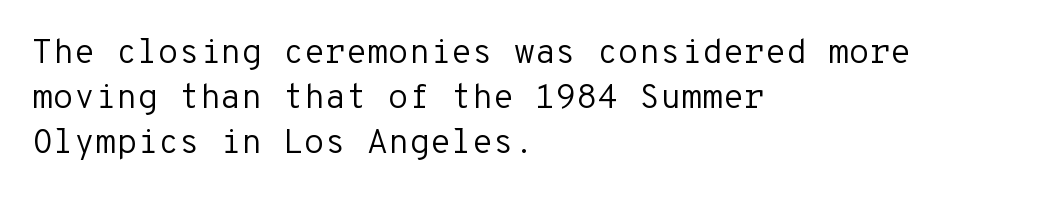
The image shows 34 px regular-weight sans-serif type, upright, monospaced; set left-aligned, normal line spacing (1.32x), normal letter spacing, not underlined; low stroke contrast and a medium x-height.
